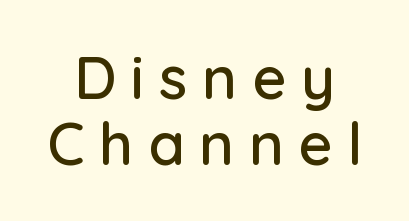
Q: Is the text italic (slanted)? A: No, it is upright.
Q: Is the typeface a serif or a sans-serif typeface? A: Sans-serif.
Q: Is the text underlined? A: No.
Q: How is the paragraph aligned? A: Centered.
Q: Is the spacing between letters normal or unusually wide? A: Unusually wide.
Q: Is the spacing between lines tight, normal or loose? A: Tight.
Q: Width (condensed, normal, or wide)? A: Normal.
Q: Stroke contrast? A: Low.
Q: x-height? A: Medium.
Q: Monospaced? A: No.
